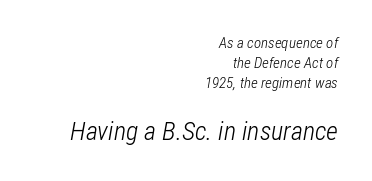
The image shows 26 px text type, italic (leaning right); set right-aligned, normal line spacing (1.33x), normal letter spacing, not underlined; the second (bottom) block is 1.73x larger.
